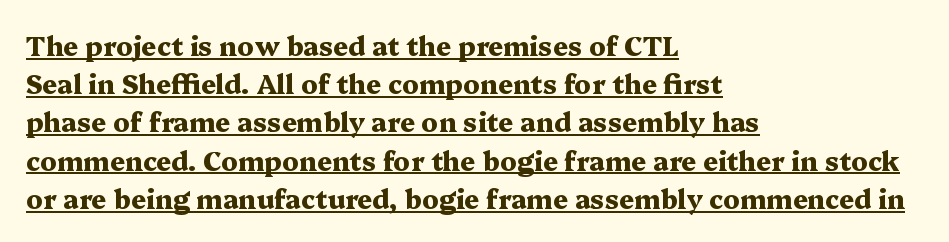
In CSS terms this would be text-align: left. The rendering uses a moderate line-height, typical for paragraphs. Standard letterfit; no display-style spreading of the glyphs. Strong, thick strokes mark this as bold type. The letters stand straight up with perfectly vertical stems.
